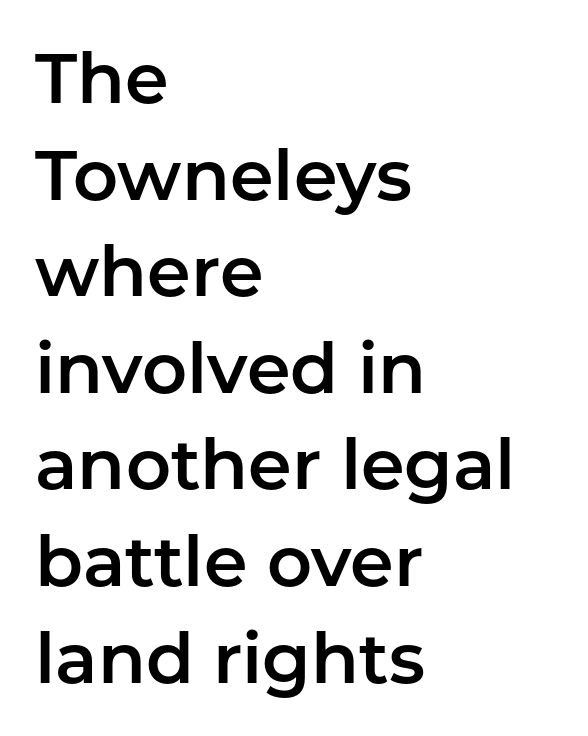
Q: Is the text italic (slanted)? A: No, it is upright.
Q: Is the typeface a serif or a sans-serif typeface? A: Sans-serif.
Q: Is the text underlined? A: No.
Q: How is the paragraph aligned? A: Left-aligned.
Q: Is the spacing between letters normal or unusually wide? A: Normal.
Q: Is the spacing between lines tight, normal or loose? A: Normal.
Q: Width (condensed, normal, or wide)? A: Normal.
Q: Stroke contrast? A: Low.
Q: x-height? A: Medium.
Q: Monospaced? A: No.
